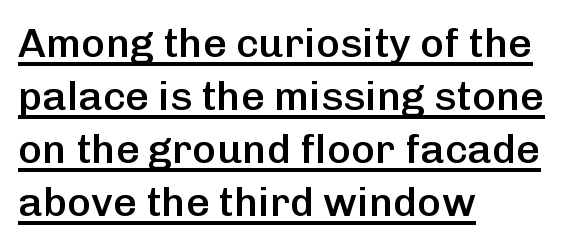
Q: Is the text bold? A: Semi-bold.
Q: Is the text italic (slanted)? A: No, it is upright.
Q: Is the typeface a serif or a sans-serif typeface? A: Sans-serif.
Q: Is the text underlined? A: Yes.
Q: How is the paragraph aligned? A: Left-aligned.
Q: Is the spacing between letters normal or unusually wide? A: Normal.
Q: Is the spacing between lines tight, normal or loose? A: Normal.
Q: Width (condensed, normal, or wide)? A: Normal.
Q: Stroke contrast? A: Low.
Q: x-height? A: Medium.
Q: Monospaced? A: No.
